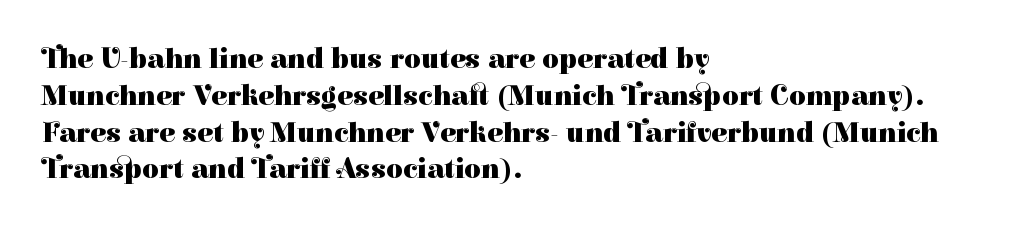
The letters carry serifs — small finishing strokes at the ends of their stems. Leading: standard. Weight: bold. Each line starts at the same left margin while the right side varies. The area under the type is left untouched. The face used here is proportionally spaced, like ordinary book or web type.
